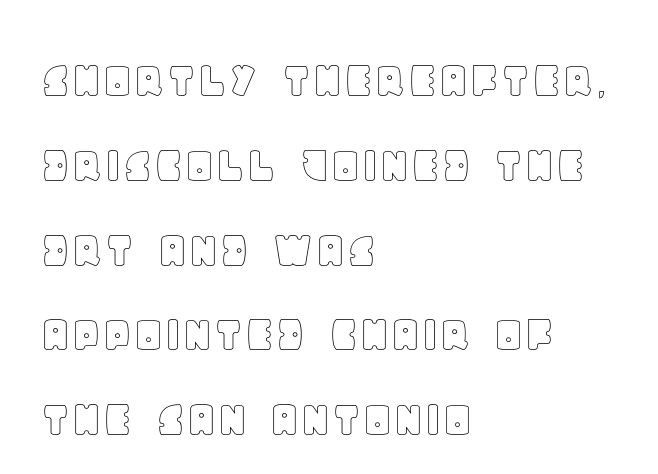
Q: Is the text italic (slanted)? A: No, it is upright.
Q: Is the text underlined? A: No.
Q: How is the paragraph aligned? A: Left-aligned.
Q: Is the spacing between letters normal or unusually wide? A: Normal.
Q: Is the spacing between lines tight, normal or loose? A: Normal.
Q: Width (condensed, normal, or wide)? A: Normal.
Q: x-height? A: Large.
Q: Monospaced? A: No.
